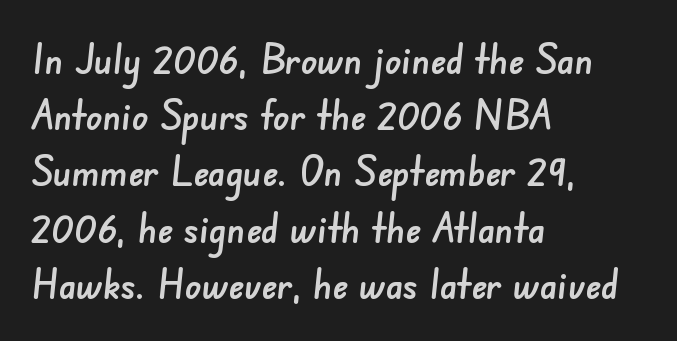
The image shows 41 px sans-serif type; set left-aligned, normal line spacing (1.37x), normal letter spacing, not underlined; low stroke contrast and a small x-height.
